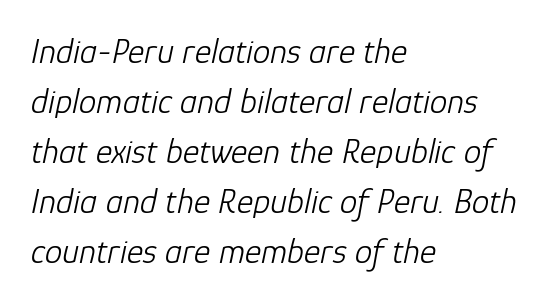
Q: Is the text bold? A: No.
Q: Is the text italic (slanted)? A: Yes, it leans right by about 12 degrees.
Q: Is the text underlined? A: No.
Q: How is the paragraph aligned? A: Left-aligned.
Q: Is the spacing between letters normal or unusually wide? A: Normal.
Q: Is the spacing between lines tight, normal or loose? A: Normal.
Q: Width (condensed, normal, or wide)? A: Normal.
Q: Stroke contrast? A: Low.
Q: x-height? A: Medium.
Q: Monospaced? A: No.
